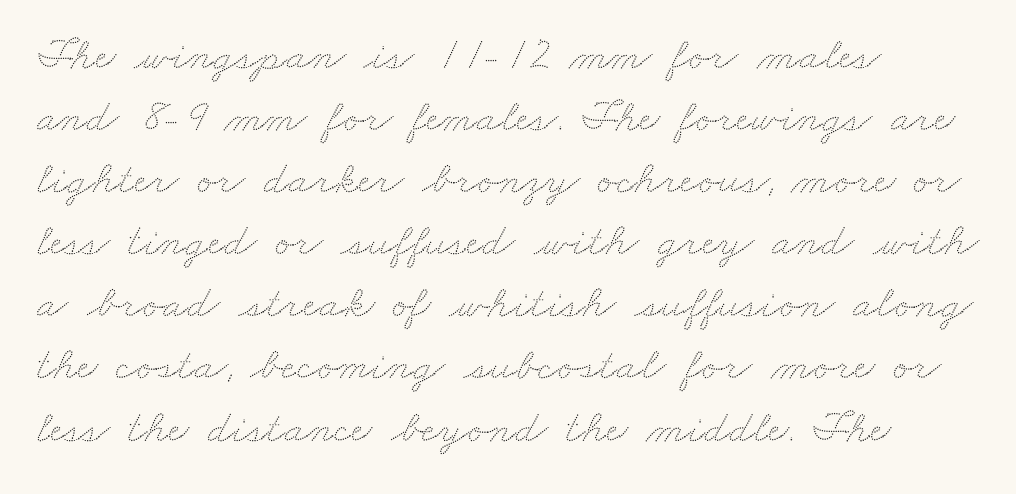
{"width": "wide", "stroke_contrast": "low", "x_height": "small", "monospaced": "no", "underline": "no", "align": "left", "line_spacing": "normal", "line_spacing_ratio": 1.35, "letter_spacing": "normal", "letter_spacing_em": 0.0, "glyph_px": 46}
